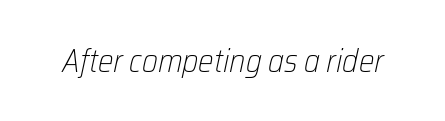
There is no visible air inserted between adjacent glyphs. The font is comparable to plain body text, perhaps lighter. Is this a fixed-width face? No — the glyphs have proportional, varying widths. Type without underlining. Notice how the stems are inclined rather than vertical — that's the hallmark of italics.
